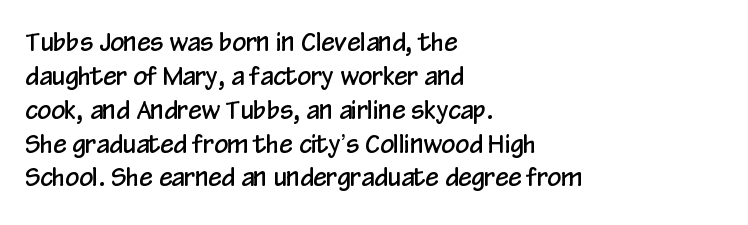
Q: Is the text italic (slanted)? A: No, it is upright.
Q: Is the text underlined? A: No.
Q: How is the paragraph aligned? A: Left-aligned.
Q: Is the spacing between letters normal or unusually wide? A: Normal.
Q: Is the spacing between lines tight, normal or loose? A: Normal.
